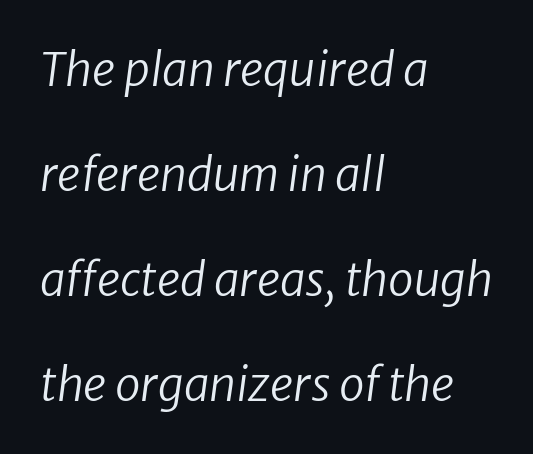
Only glyphs here, with clear space below each row. Is the type slanted? Yes — the strokes lean at a clear angle. Spacing verdict: proportional, widths tailored to each character. Think standard paragraph weight, or any step lighter than that.
